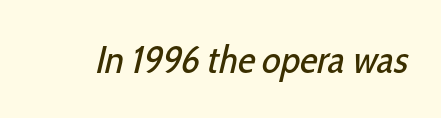
{"serif": "no", "bold": "no", "weight": "regular", "width": "condensed", "stroke_contrast": "low", "x_height": "medium", "monospaced": "no", "underline": "no", "letter_spacing": "normal", "letter_spacing_em": 0.0, "glyph_px": 39}
